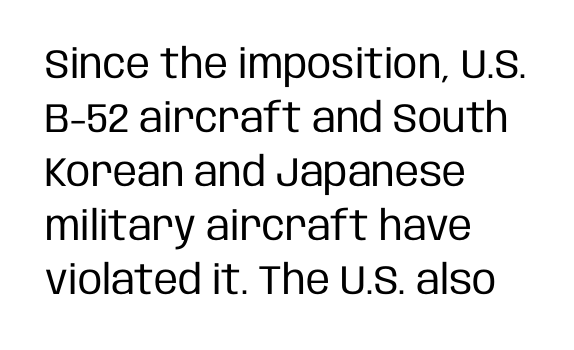
Q: Is the text bold? A: No.
Q: Is the text italic (slanted)? A: No, it is upright.
Q: Is the typeface a serif or a sans-serif typeface? A: Sans-serif.
Q: Is the text underlined? A: No.
Q: How is the paragraph aligned? A: Left-aligned.
Q: Is the spacing between letters normal or unusually wide? A: Normal.
Q: Is the spacing between lines tight, normal or loose? A: Normal.
Q: Width (condensed, normal, or wide)? A: Condensed.
Q: Stroke contrast? A: Low.
Q: x-height? A: Large.
Q: Monospaced? A: No.
